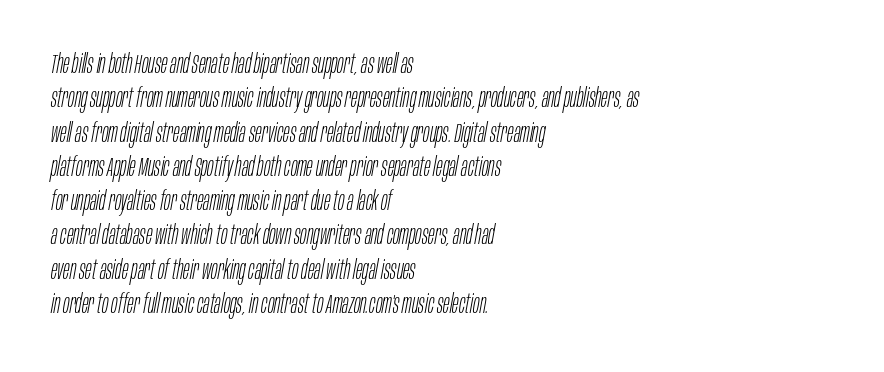
The image shows 27 px text type, italic (leaning right); set left-aligned, normal line spacing (1.27x), normal letter spacing, not underlined.
